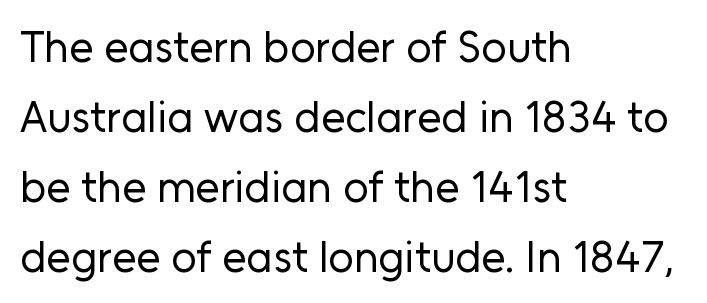
These lines are rendered in a variable-pitch font. This sample is left-justified, so line endings fall wherever the words run out. It's the straight-up-and-down kind of type. The zone under the glyphs is completely vacant. You could call the tracking neutral — neither tight nor loose. Compared with a typical body face, this is equally light or lighter still.
